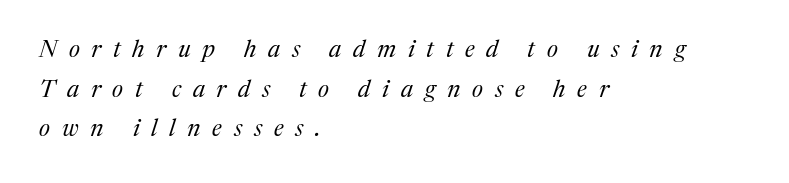
{"italic": "yes", "lean": "right", "slant_degrees": 17, "bold": "no", "underline": "no", "align": "left", "line_spacing": "normal", "line_spacing_ratio": 1.65, "letter_spacing": "wide", "letter_spacing_em": 0.49, "glyph_px": 24}
